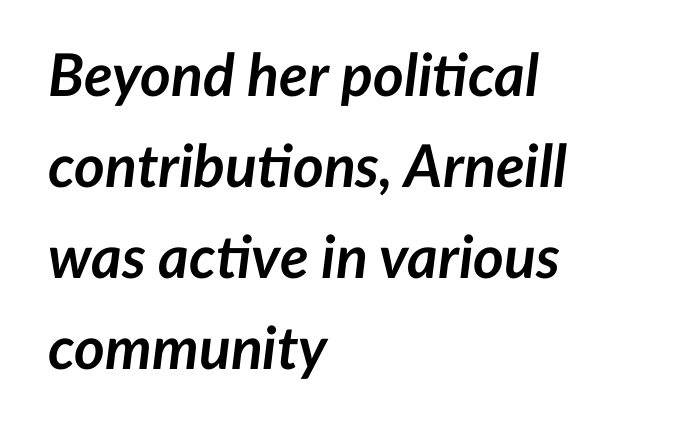
The image shows 59 px semibold type, italic (leaning right); set left-aligned, normal line spacing (1.54x), normal letter spacing, not underlined; low stroke contrast and a medium x-height.
